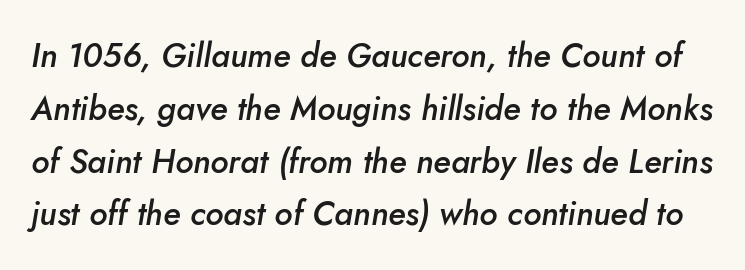
Words appear dense and cohesive because spacing is normal. Style check: oblique. This is the in-between weight designers call semibold or demi. A typesetter would call this leading conventional body-copy spacing. These lines are rendered in a variable-pitch font.
